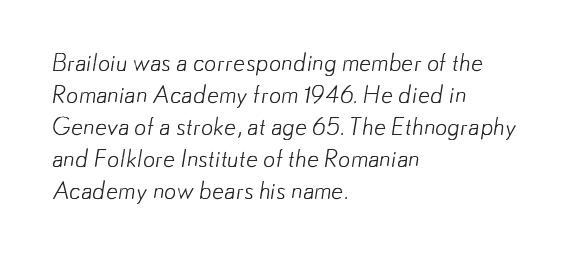
{"bold": "no", "underline": "no", "align": "left", "line_spacing": "normal", "line_spacing_ratio": 1.33, "letter_spacing": "normal", "letter_spacing_em": 0.0, "glyph_px": 24}
